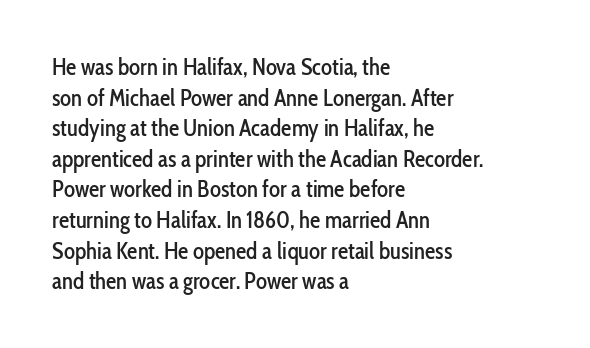
{"italic": "no", "underline": "no", "align": "left", "line_spacing": "normal", "line_spacing_ratio": 1.33, "letter_spacing": "normal", "letter_spacing_em": 0.0, "glyph_px": 23}
